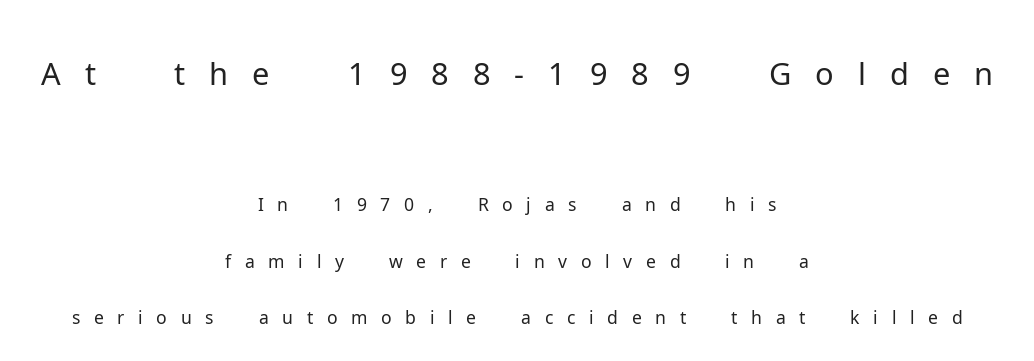
The passage shown is not underscored anywhere. The space between consecutive lines is moderate. Posture: vertical. Reading top to bottom, the characters get smaller at the block break.
